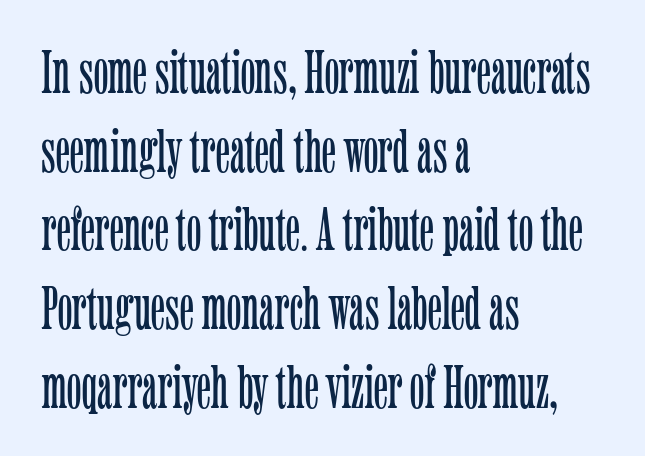
Varying glyph widths throughout — classic text-font behaviour. Weight: not bold — regular or lighter. When letters stand straight like this, we call the style roman or upright. Look at the tracking — it's just the regular setting, nothing added.
